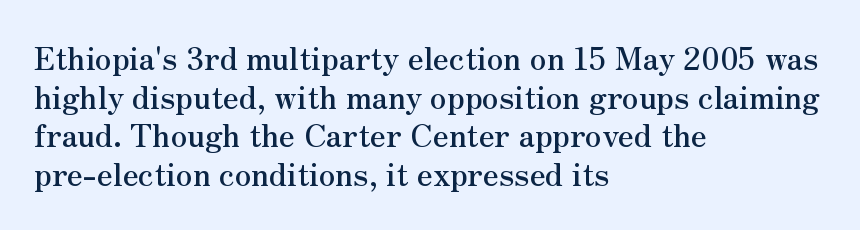
The image shows 31 px serif type, upright; set left-aligned, normal line spacing (1.25x), normal letter spacing, not underlined; medium stroke contrast and a small x-height.
